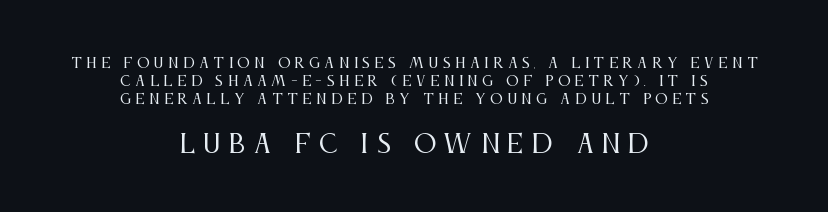
Descenders are the only things crossing below the line. Stem width sits at or under what a default text font uses. The paragraph has two soft edges and a firm central axis. In terms of posture, this sample is upright. Note: smaller setting up top, larger setting below. Baseline-to-baseline distance is the conventional proportion of letter height.
